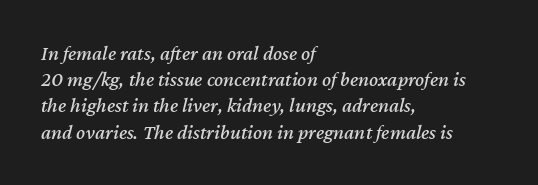
Would a proofreader flag this as italicized? Yes. Check under the words: just untouched page. Horizontal bands of white between lines are of average thickness. There is no visible air inserted between adjacent glyphs.
